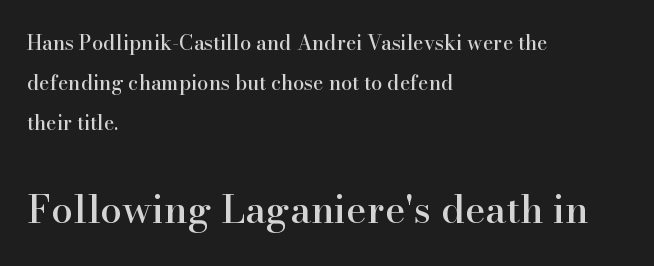
The image shows 39 px serif type, upright; set left-aligned, loose line spacing (2.01x), normal letter spacing, not underlined; the second (bottom) block is 1.95x larger; high stroke contrast and a small x-height.
